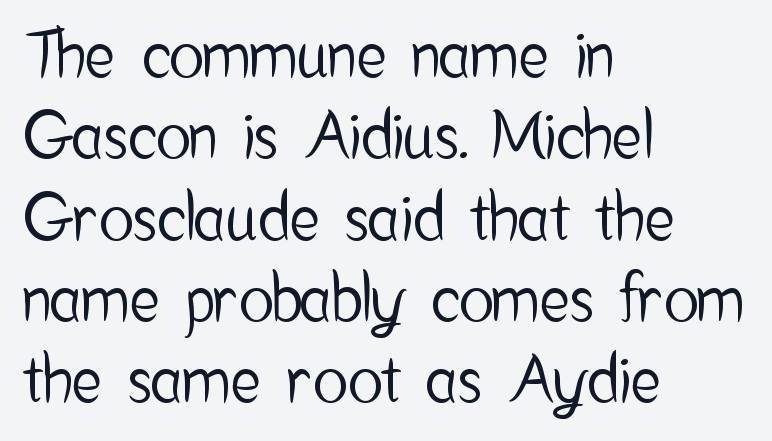
{"serif": "no", "italic": "no", "width": "condensed", "stroke_contrast": "low", "x_height": "medium", "monospaced": "no", "underline": "no", "align": "left", "line_spacing": "normal", "line_spacing_ratio": 1.27, "letter_spacing": "normal", "letter_spacing_em": 0.0, "glyph_px": 64}
